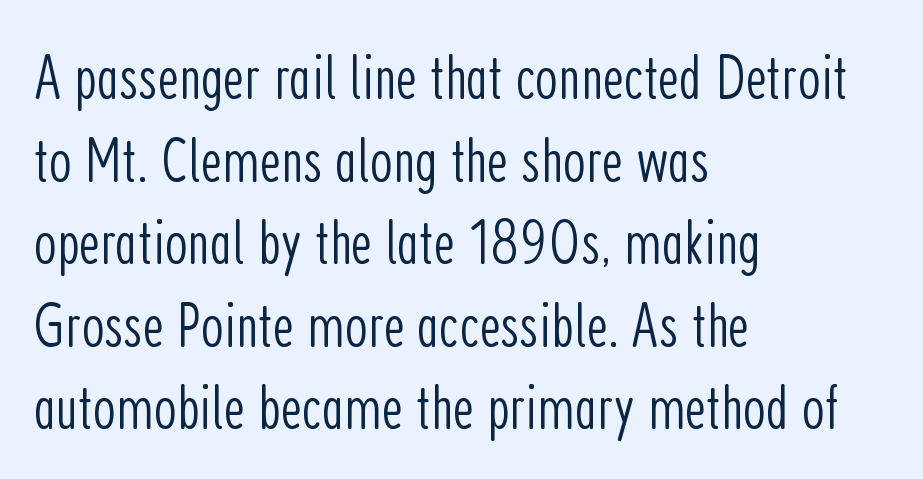
{"serif": "no", "italic": "no", "bold": "no", "weight": "light", "width": "condensed", "stroke_contrast": "low", "x_height": "medium", "monospaced": "no", "underline": "no", "align": "left", "line_spacing": "normal", "line_spacing_ratio": 1.27, "letter_spacing": "normal", "letter_spacing_em": 0.0, "glyph_px": 65}
